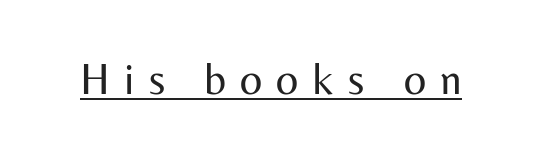
The image shows 44 px regular-weight sans-serif type, upright; set unusually wide letter spacing (+0.32 em), underlined; medium stroke contrast and a medium x-height.
